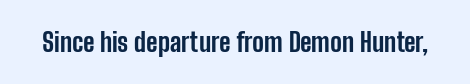
Q: Is the text bold? A: Yes.
Q: Is the text italic (slanted)? A: No, it is upright.
Q: Is the text underlined? A: No.
Q: Is the spacing between letters normal or unusually wide? A: Normal.
